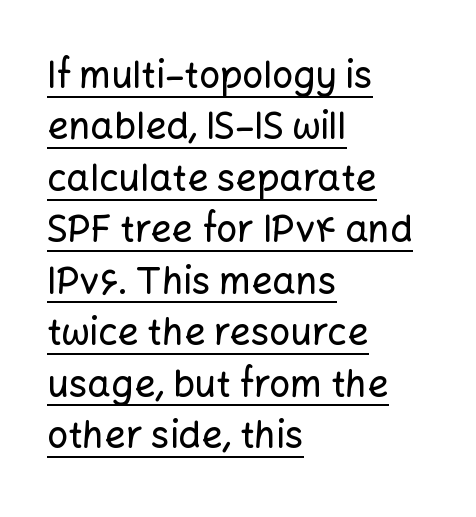
The image shows 37 px sans-serif type, upright; set left-aligned, normal line spacing (1.39x), normal letter spacing, underlined; low stroke contrast and a medium x-height.
